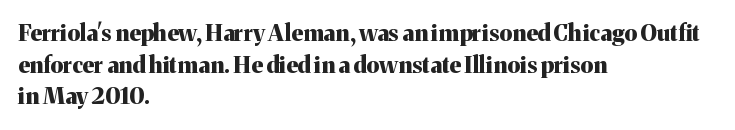
The image shows 23 px bold type, upright; set left-aligned, normal line spacing (1.37x), normal letter spacing, not underlined.
